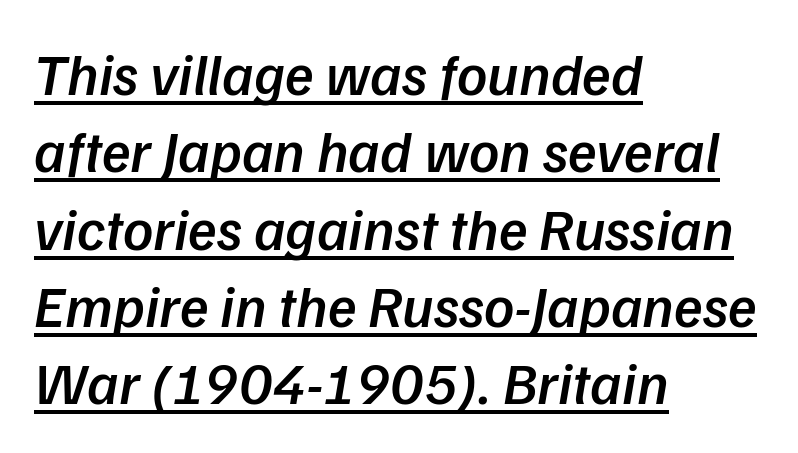
The words here are underlined. Semibold letterforms, between regular and bold. The letterforms sit shoulder to shoulder at normal distance. It's the slanting kind of type.
